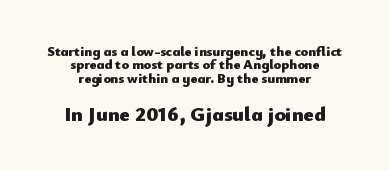
Q: Is the text bold? A: Yes.
Q: Is the text italic (slanted)? A: No, it is upright.
Q: Is the text underlined? A: No.
Q: How is the paragraph aligned? A: Centered.
Q: Is the spacing between letters normal or unusually wide? A: Normal.
Q: Is the spacing between lines tight, normal or loose? A: Tight.
Q: Which block of text is set in a larger size, the first (top) or the second (bottom)? A: The second (bottom) one.
